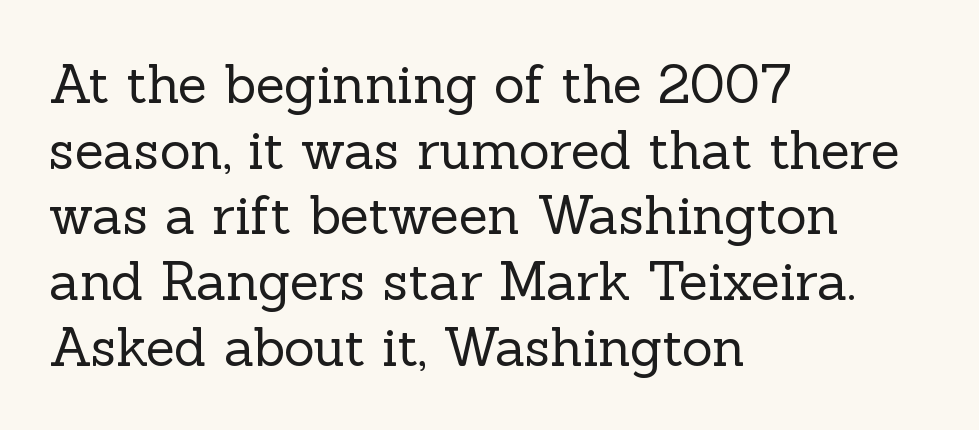
Q: Is the text bold? A: No.
Q: Is the text italic (slanted)? A: No, it is upright.
Q: Is the typeface a serif or a sans-serif typeface? A: Serif.
Q: Is the text underlined? A: No.
Q: How is the paragraph aligned? A: Left-aligned.
Q: Is the spacing between letters normal or unusually wide? A: Normal.
Q: Width (condensed, normal, or wide)? A: Normal.
Q: x-height? A: Medium.
Q: Monospaced? A: No.
